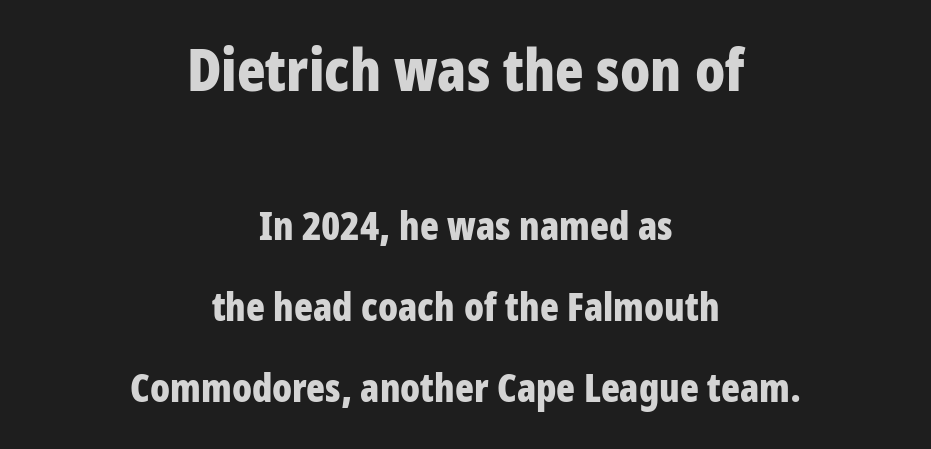
Q: Is the text bold? A: Yes.
Q: Is the text italic (slanted)? A: No, it is upright.
Q: Is the typeface a serif or a sans-serif typeface? A: Sans-serif.
Q: Is the text underlined? A: No.
Q: How is the paragraph aligned? A: Centered.
Q: Is the spacing between letters normal or unusually wide? A: Normal.
Q: Is the spacing between lines tight, normal or loose? A: Loose.
Q: Which block of text is set in a larger size, the first (top) or the second (bottom)? A: The first (top) one.
Q: Width (condensed, normal, or wide)? A: Condensed.
Q: Stroke contrast? A: Low.
Q: x-height? A: Large.
Q: Monospaced? A: No.
